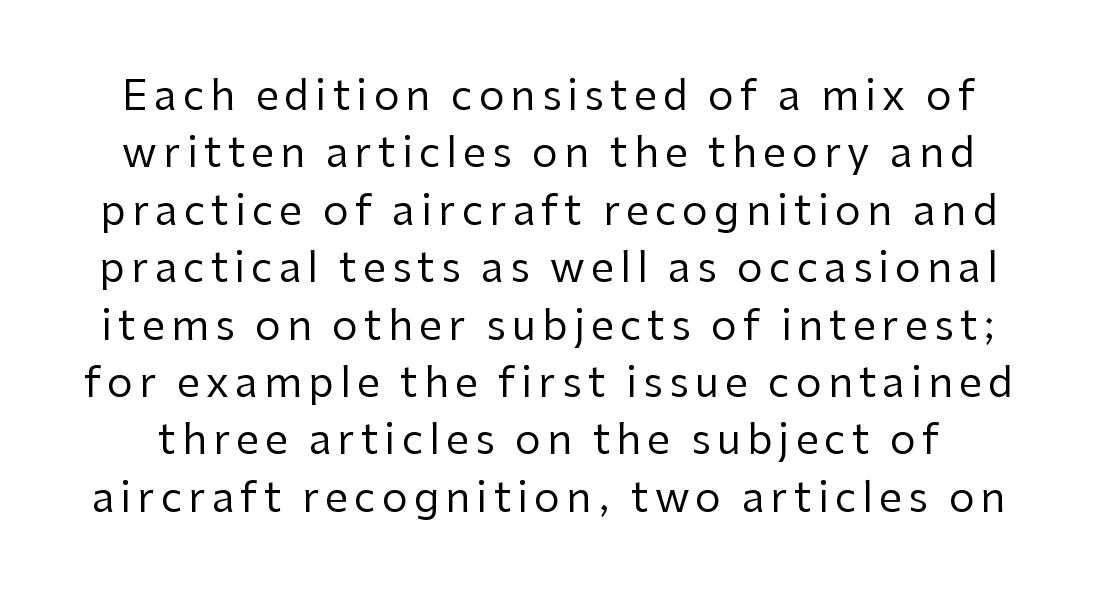
{"serif": "no", "italic": "no", "bold": "no", "weight": "regular", "width": "normal", "stroke_contrast": "low", "x_height": "medium", "monospaced": "no", "underline": "no", "line_spacing": "normal", "line_spacing_ratio": 1.4, "glyph_px": 41}
